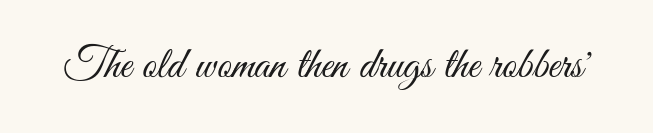
Q: Is the text bold? A: No.
Q: Is the text italic (slanted)? A: Yes.
Q: Is the typeface a serif or a sans-serif typeface? A: Sans-serif.
Q: Is the text underlined? A: No.
Q: Is the spacing between letters normal or unusually wide? A: Normal.
Q: Width (condensed, normal, or wide)? A: Condensed.
Q: Stroke contrast? A: Medium.
Q: x-height? A: Small.
Q: Monospaced? A: No.
